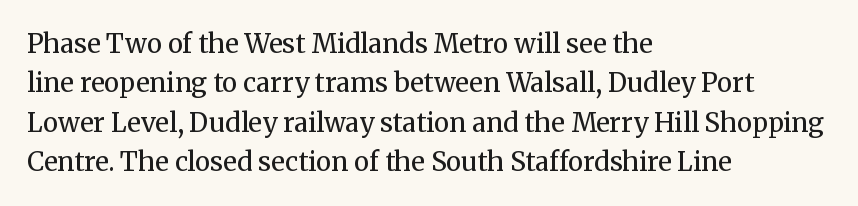
A typesetter would mark this as roman, not italic. Does the leading feel generous? No, just average. The typesetter chose a ragged-right arrangement here. The gaps between neighbouring characters are ordinary and unremarkable. Is this a heavy cut? Hardly; it is regular or lighter. The space directly below the letters is spotless.
